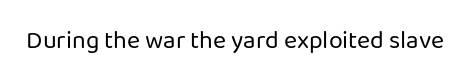
{"italic": "no", "bold": "no", "underline": "no", "letter_spacing": "normal", "letter_spacing_em": 0.0, "glyph_px": 25}
